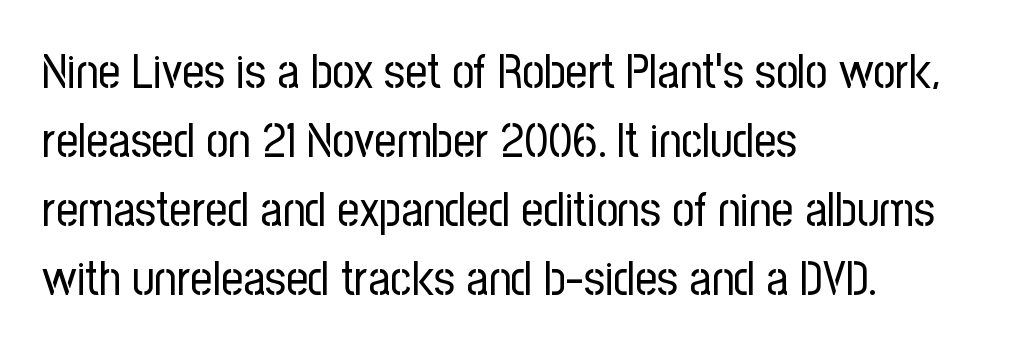
{"serif": "no", "italic": "no", "bold": "no", "weight": "regular", "width": "condensed", "stroke_contrast": "low", "x_height": "medium", "monospaced": "no", "underline": "no", "align": "left", "line_spacing": "normal", "line_spacing_ratio": 1.44, "letter_spacing": "normal", "letter_spacing_em": 0.0, "glyph_px": 48}
